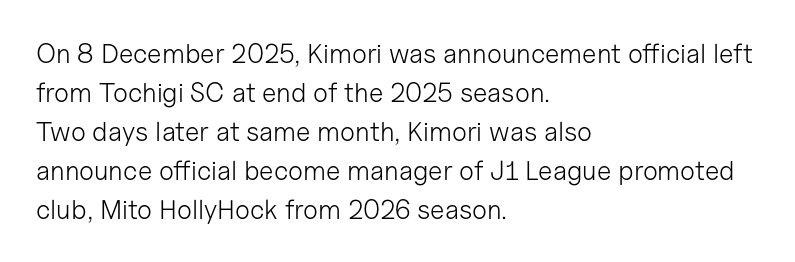
Nothing heavy about these letters — not bold at all. The block of text has a typical density, with ordinary space between rows. Posture: straight, roman, zero tilt. Quick note: underline off. The letterforms sit shoulder to shoulder at normal distance.
